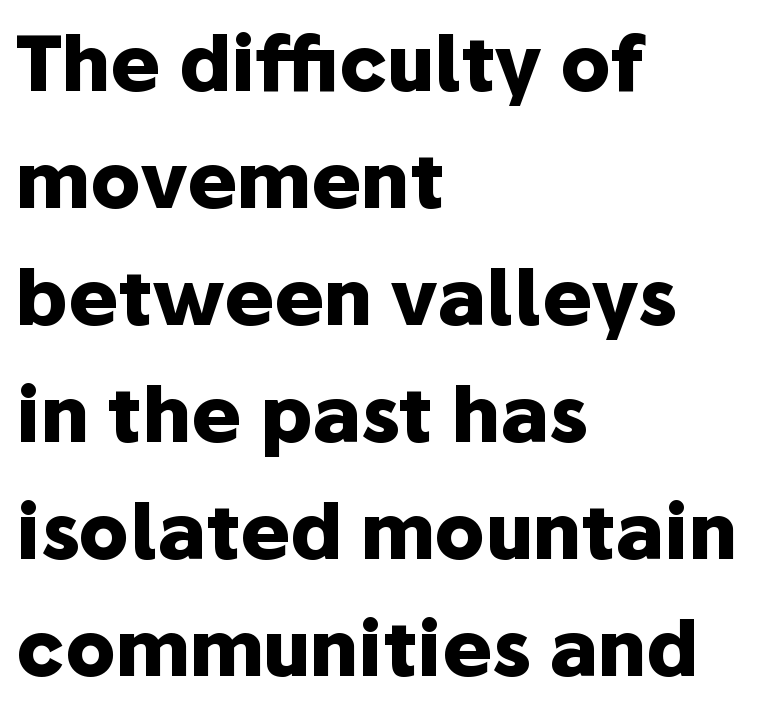
Q: Is the text bold? A: Yes.
Q: Is the text italic (slanted)? A: No, it is upright.
Q: Is the typeface a serif or a sans-serif typeface? A: Sans-serif.
Q: Is the text underlined? A: No.
Q: How is the paragraph aligned? A: Left-aligned.
Q: Is the spacing between letters normal or unusually wide? A: Normal.
Q: Is the spacing between lines tight, normal or loose? A: Normal.
Q: Width (condensed, normal, or wide)? A: Normal.
Q: Stroke contrast? A: Low.
Q: x-height? A: Medium.
Q: Monospaced? A: No.
